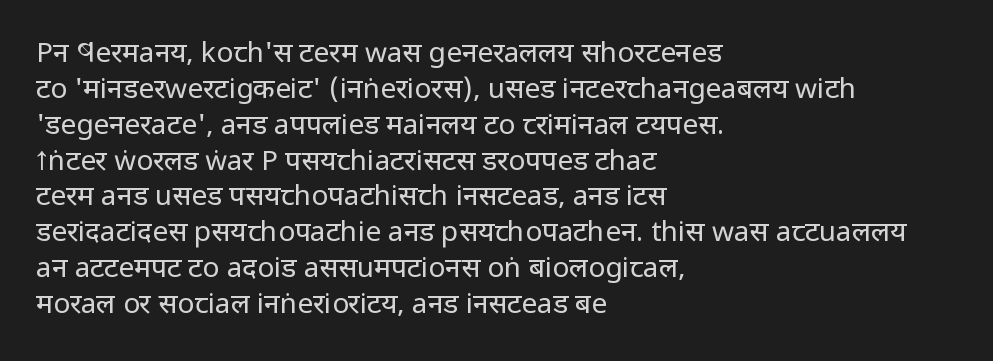
{"serif": "no", "italic": "no", "bold": "no", "weight": "regular", "width": "condensed", "stroke_contrast": "low", "x_height": "large", "monospaced": "no", "underline": "no", "align": "left", "line_spacing": "normal", "line_spacing_ratio": 1.28, "letter_spacing": "normal", "letter_spacing_em": 0.0, "glyph_px": 28}
